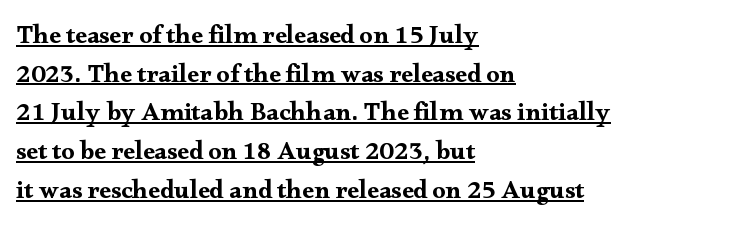
Q: Is the text italic (slanted)? A: No, it is upright.
Q: Is the text underlined? A: Yes.
Q: How is the paragraph aligned? A: Left-aligned.
Q: Is the spacing between letters normal or unusually wide? A: Normal.
Q: Is the spacing between lines tight, normal or loose? A: Normal.
